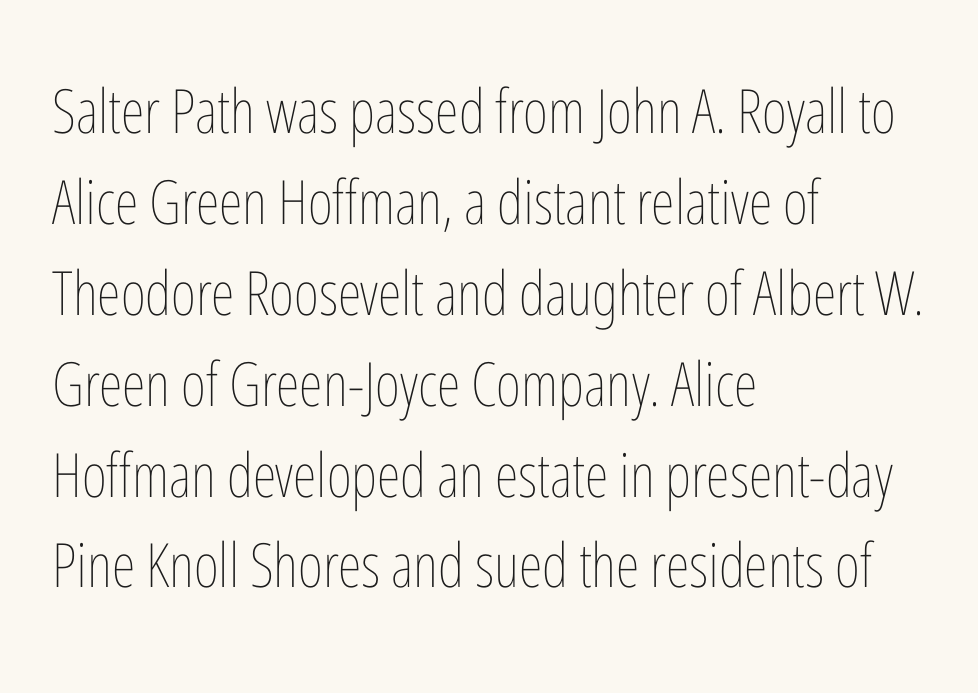
Do the characters align in a grid? No, the font is proportional. The space beneath each line is pristine and unruled. Letters have the restrained weight of plain body copy at most. Italic? Not at all — the glyphs are vertical.
